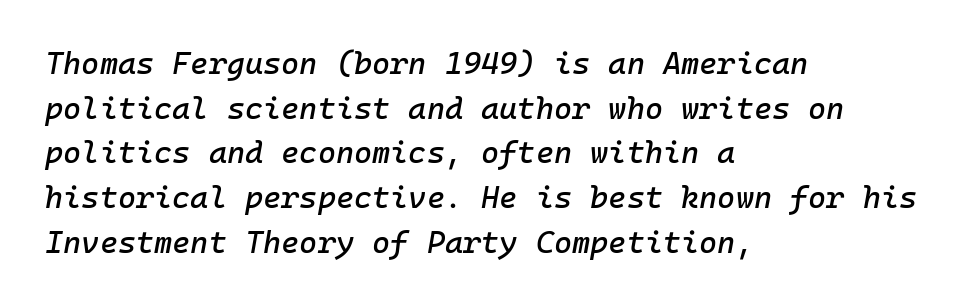
Q: Is the text italic (slanted)? A: Yes, it leans right by about 10 degrees.
Q: Is the text underlined? A: No.
Q: How is the paragraph aligned? A: Left-aligned.
Q: Is the spacing between letters normal or unusually wide? A: Normal.
Q: Is the spacing between lines tight, normal or loose? A: Normal.
Q: Width (condensed, normal, or wide)? A: Normal.
Q: Stroke contrast? A: Low.
Q: x-height? A: Medium.
Q: Monospaced? A: Yes.
